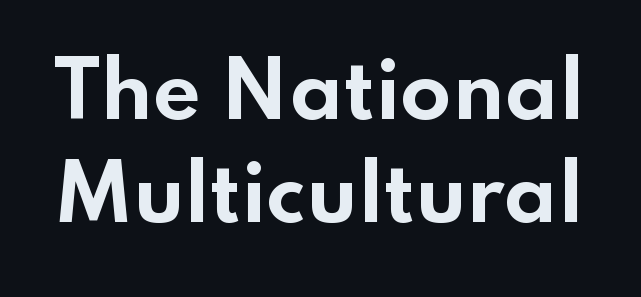
{"serif": "no", "italic": "no", "bold": "yes", "weight": "bold", "width": "wide", "stroke_contrast": "low", "x_height": "small", "monospaced": "no", "underline": "no", "line_spacing": "normal", "line_spacing_ratio": 1.38, "letter_spacing": "normal", "letter_spacing_em": 0.0, "glyph_px": 75}
